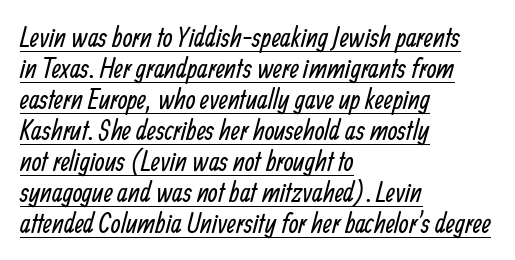
Q: Is the text bold? A: No.
Q: Is the typeface a serif or a sans-serif typeface? A: Sans-serif.
Q: Is the text underlined? A: Yes.
Q: How is the paragraph aligned? A: Left-aligned.
Q: Is the spacing between letters normal or unusually wide? A: Normal.
Q: Is the spacing between lines tight, normal or loose? A: Tight.
Q: Width (condensed, normal, or wide)? A: Condensed.
Q: Stroke contrast? A: Low.
Q: x-height? A: Medium.
Q: Monospaced? A: No.
